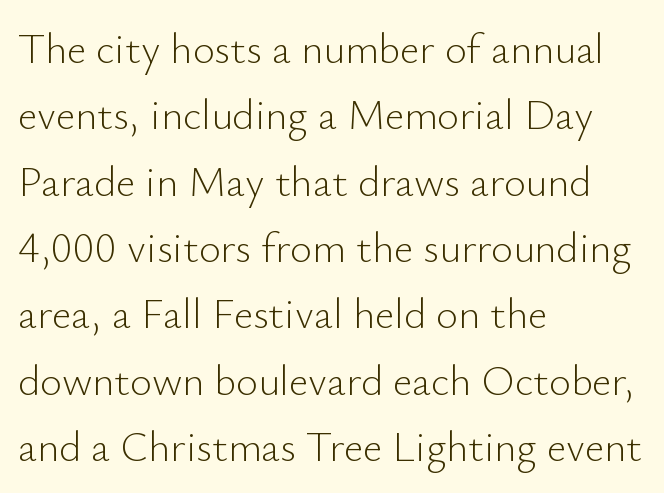
Q: Is the text bold? A: No.
Q: Is the text italic (slanted)? A: No, it is upright.
Q: Is the typeface a serif or a sans-serif typeface? A: Sans-serif.
Q: Is the text underlined? A: No.
Q: How is the paragraph aligned? A: Left-aligned.
Q: Is the spacing between letters normal or unusually wide? A: Normal.
Q: Is the spacing between lines tight, normal or loose? A: Normal.
Q: Width (condensed, normal, or wide)? A: Normal.
Q: Stroke contrast? A: Low.
Q: x-height? A: Small.
Q: Monospaced? A: No.
